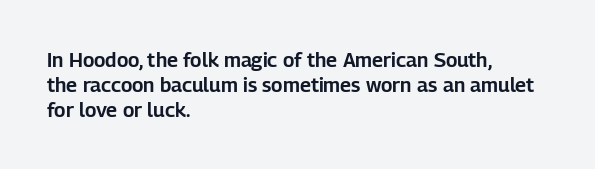
The space between consecutive lines is moderate. The area under the type is left untouched. The letters sit at their default tracking, neither squeezed nor spread. If you drew a line through each stem, it would be perfectly vertical. This rendering uses left alignment, leaving the right contour irregular.
